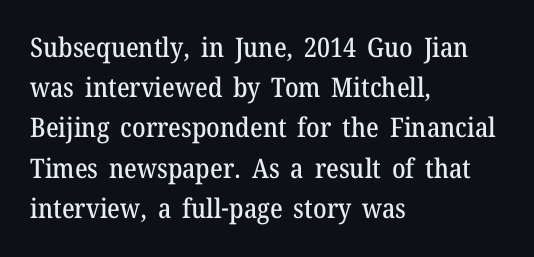
{"italic": "no", "underline": "no", "align": "left", "line_spacing": "normal", "line_spacing_ratio": 1.49, "letter_spacing": "normal", "letter_spacing_em": 0.0, "glyph_px": 27}
